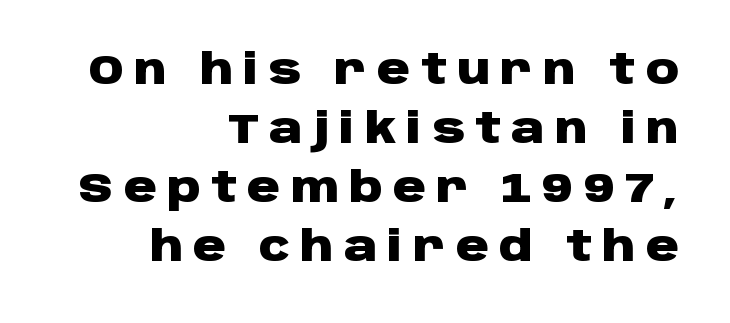
Grotesque or geometric, the face here clearly has no serifs. Words appear elongated and porous because spacing is wide. Words float on clear page, feet unadorned. A flush-right, rag-left setting is used for this passage. Pretty heavy lettering here — definitely bold. The letters advance in unequal steps, a hallmark of proportional type.
